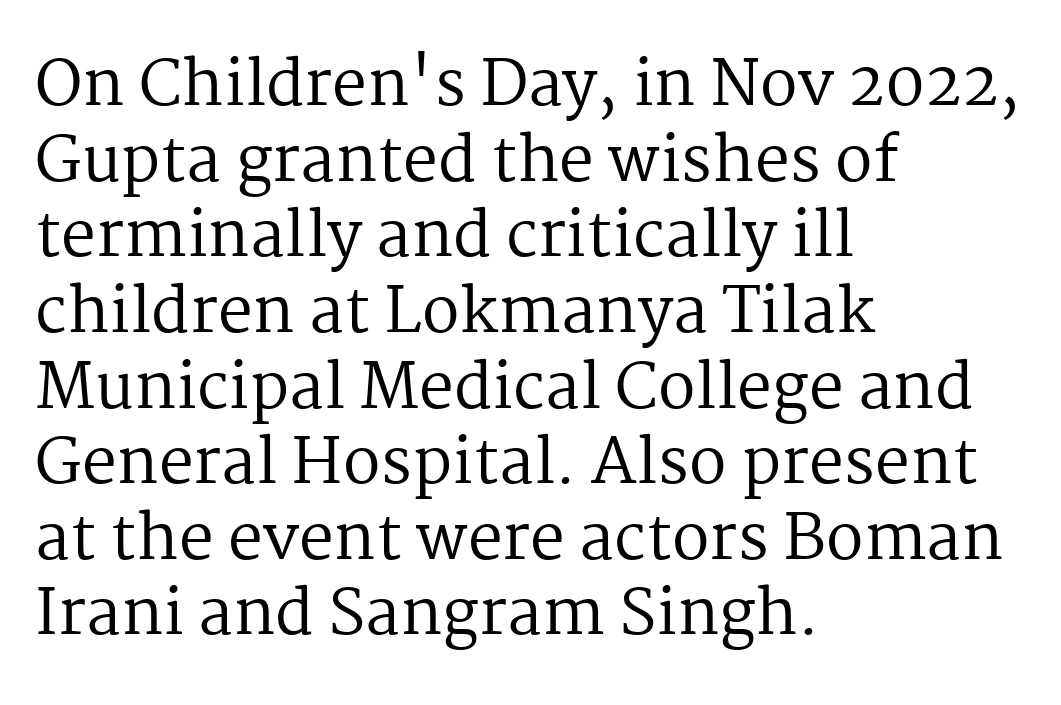
The image shows 62 px regular-weight serif type, upright; set left-aligned, line spacing 1.22x, normal letter spacing, not underlined; medium stroke contrast and a medium x-height.
